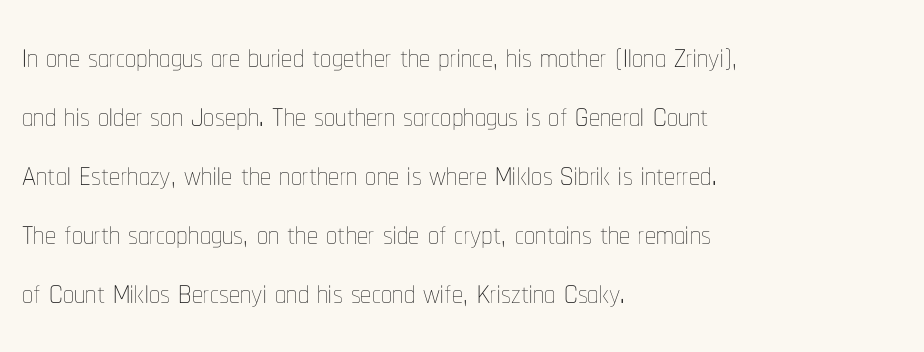
Bare-footed words on every line. Students, note that the glyphs here touch the page at normal intervals. This rendering uses left alignment, leaving the right contour irregular. The strokes carry an ordinary text weight at most. If you measured baseline to baseline, you'd find a middling distance. You can tell it's not italic because the verticals are truly vertical.
